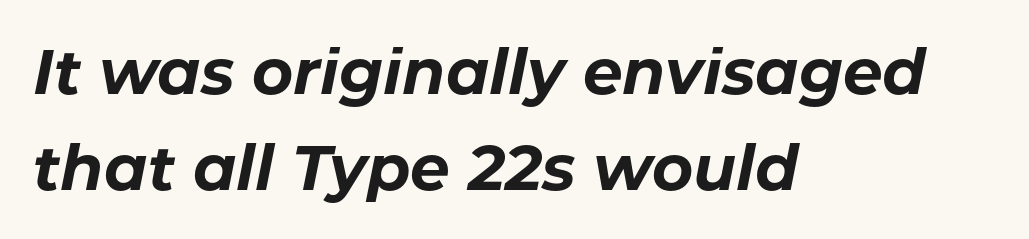
The image shows 63 px bold type, italic (leaning right); set left-aligned, normal line spacing (1.52x), normal letter spacing, not underlined; low stroke contrast and a medium x-height.
